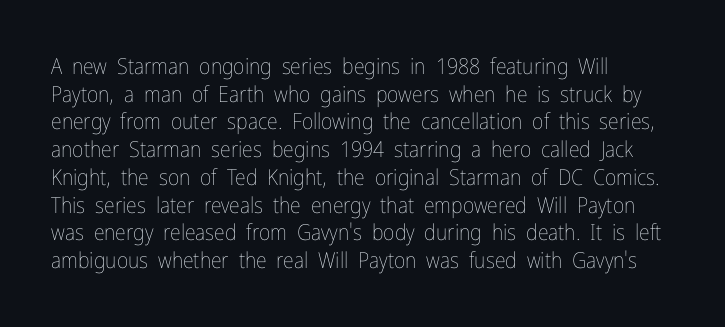
Q: Is the text bold? A: No.
Q: Is the text italic (slanted)? A: No, it is upright.
Q: Is the text underlined? A: No.
Q: How is the paragraph aligned? A: Left-aligned.
Q: Is the spacing between letters normal or unusually wide? A: Normal.
Q: Is the spacing between lines tight, normal or loose? A: Normal.
